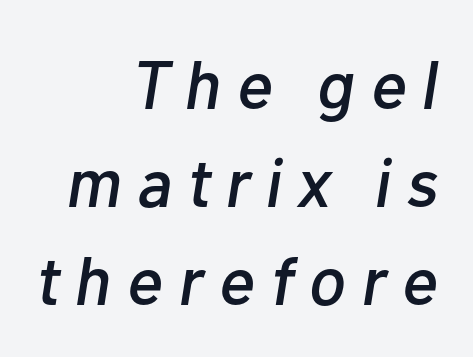
The image shows 68 px text type, italic (leaning right); set right-aligned, normal line spacing (1.44x), unusually wide letter spacing (+0.23 em), not underlined; low stroke contrast and a medium x-height.
